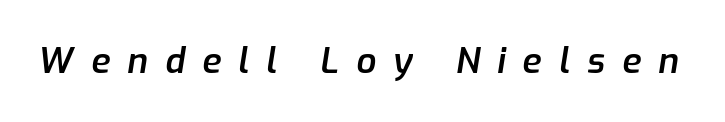
The image shows 35 px semibold type, italic (leaning right); set unusually wide letter spacing (+0.49 em), not underlined; low stroke contrast and a medium x-height.
